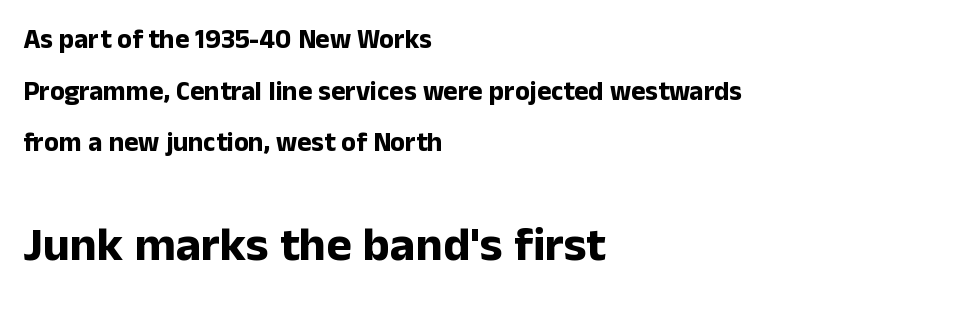
Is the lower block the larger one? Yes — the lower block carries the bigger type. This sample has the flowing, uneven cadence of proportional lettering. This sample trades compactness for vertical openness between lines. In terms of posture, this sample is upright.
